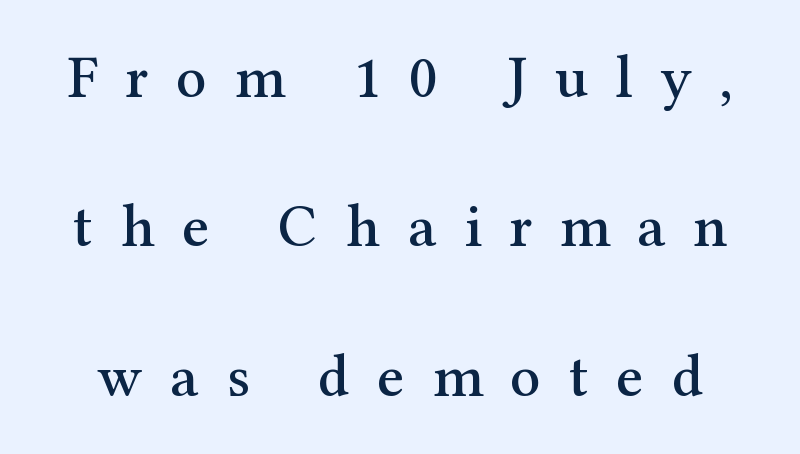
{"serif": "yes", "italic": "no", "width": "normal", "stroke_contrast": "medium", "x_height": "medium", "monospaced": "no", "underline": "no", "line_spacing": "loose", "line_spacing_ratio": 2.49, "letter_spacing": "wide", "letter_spacing_em": 0.46, "glyph_px": 60}
